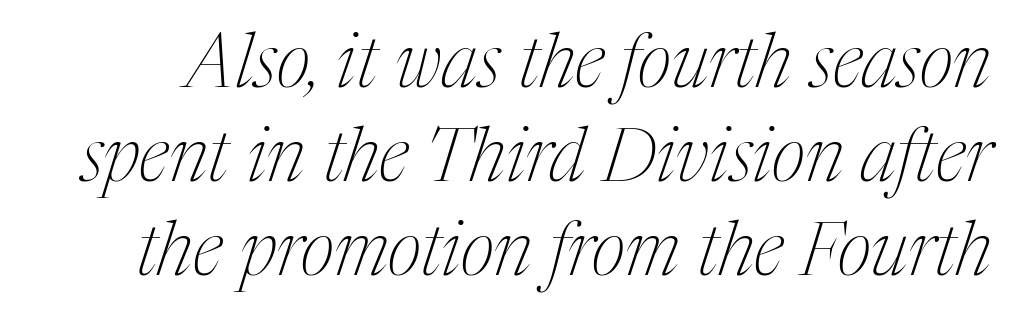
Q: Is the text bold? A: No.
Q: Is the text italic (slanted)? A: Yes, it leans right by about 17 degrees.
Q: Is the typeface a serif or a sans-serif typeface? A: Serif.
Q: Is the text underlined? A: No.
Q: Is the spacing between letters normal or unusually wide? A: Normal.
Q: Is the spacing between lines tight, normal or loose? A: Normal.
Q: Width (condensed, normal, or wide)? A: Condensed.
Q: Stroke contrast? A: Medium.
Q: x-height? A: Medium.
Q: Monospaced? A: No.
